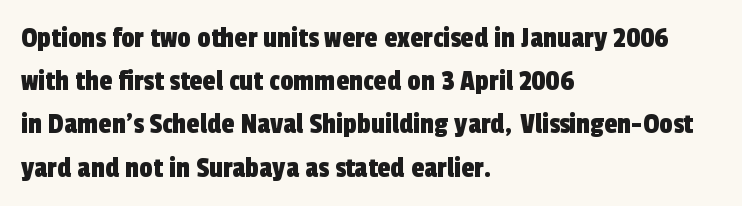
Q: Is the typeface a serif or a sans-serif typeface? A: Sans-serif.
Q: Is the text underlined? A: No.
Q: How is the paragraph aligned? A: Left-aligned.
Q: Is the spacing between letters normal or unusually wide? A: Normal.
Q: Is the spacing between lines tight, normal or loose? A: Normal.
Q: Width (condensed, normal, or wide)? A: Condensed.
Q: x-height? A: Medium.
Q: Monospaced? A: No.
